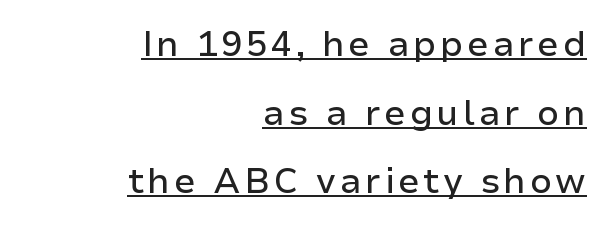
{"serif": "no", "italic": "no", "width": "normal", "stroke_contrast": "low", "x_height": "medium", "monospaced": "no", "underline": "yes", "align": "right", "line_spacing": "loose", "line_spacing_ratio": 1.96, "glyph_px": 35}
